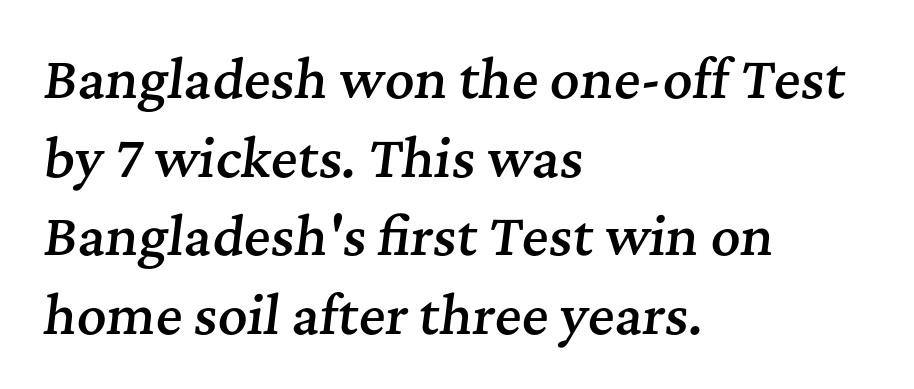
{"serif": "yes", "italic": "yes", "lean": "right", "slant_degrees": 7, "bold": "semi", "weight": "semibold", "width": "normal", "stroke_contrast": "medium", "x_height": "medium", "monospaced": "no", "underline": "no", "align": "left", "line_spacing": "normal", "line_spacing_ratio": 1.54, "letter_spacing": "normal", "letter_spacing_em": 0.0, "glyph_px": 51}
